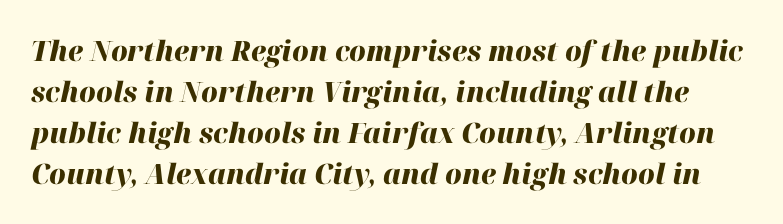
Q: Is the text bold? A: Yes.
Q: Is the text italic (slanted)? A: Yes, it leans right by about 12 degrees.
Q: Is the text underlined? A: No.
Q: Is the spacing between letters normal or unusually wide? A: Normal.
Q: Is the spacing between lines tight, normal or loose? A: Normal.
Q: Width (condensed, normal, or wide)? A: Normal.
Q: Stroke contrast? A: High.
Q: x-height? A: Medium.
Q: Monospaced? A: No.
